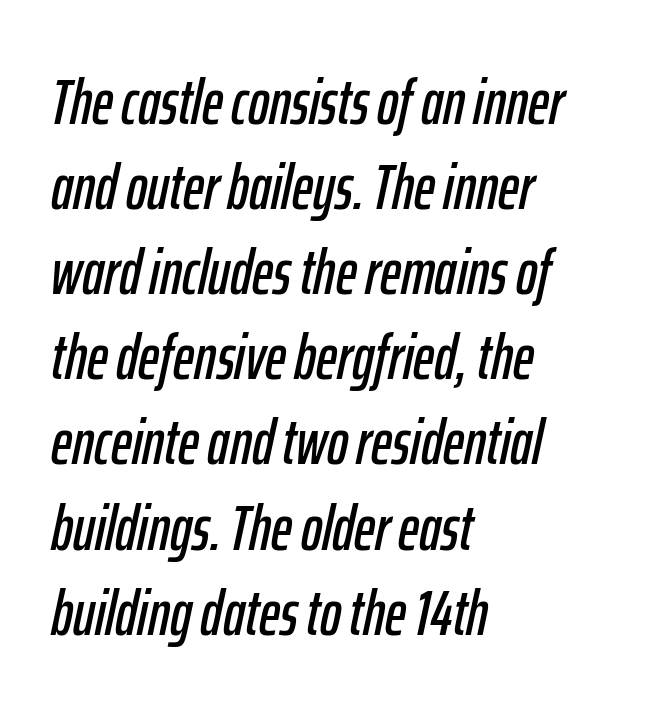
Descenders are the only things crossing below the line. The letters advance in unequal steps, a hallmark of proportional type. Quick note: italic. Look at the tracking — it's just the regular setting, nothing added. One-word summary of the alignment: left. The rows are spaced the way most documents space them.
